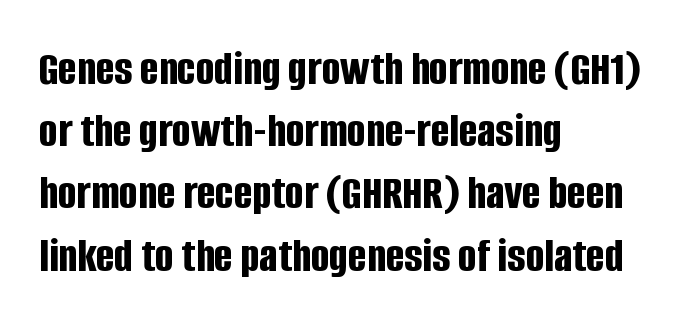
Q: Is the text bold? A: Yes.
Q: Is the text italic (slanted)? A: No, it is upright.
Q: Is the typeface a serif or a sans-serif typeface? A: Sans-serif.
Q: Is the text underlined? A: No.
Q: How is the paragraph aligned? A: Left-aligned.
Q: Is the spacing between letters normal or unusually wide? A: Normal.
Q: Is the spacing between lines tight, normal or loose? A: Normal.
Q: Width (condensed, normal, or wide)? A: Condensed.
Q: Stroke contrast? A: Low.
Q: x-height? A: Large.
Q: Monospaced? A: No.
